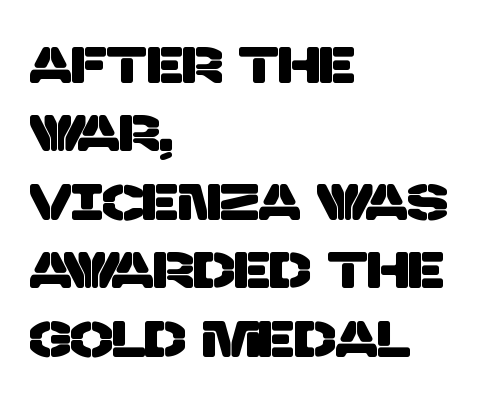
Q: Is the typeface a serif or a sans-serif typeface? A: Sans-serif.
Q: Is the text underlined? A: No.
Q: How is the paragraph aligned? A: Left-aligned.
Q: Is the spacing between letters normal or unusually wide? A: Normal.
Q: Is the spacing between lines tight, normal or loose? A: Normal.
Q: Width (condensed, normal, or wide)? A: Normal.
Q: Stroke contrast? A: Low.
Q: x-height? A: Large.
Q: Monospaced? A: No.
